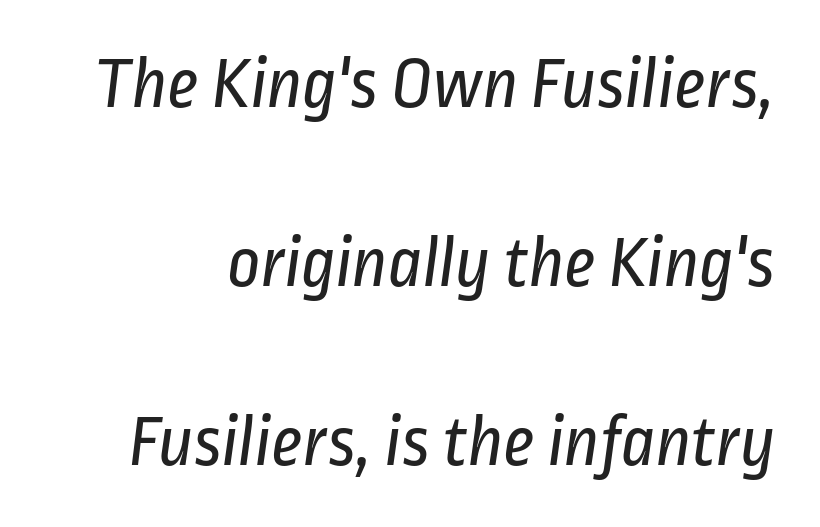
The image shows 73 px regular-weight, condensed sans-serif type; set loose line spacing (2.45x), normal letter spacing, not underlined; low stroke contrast and a medium x-height.
